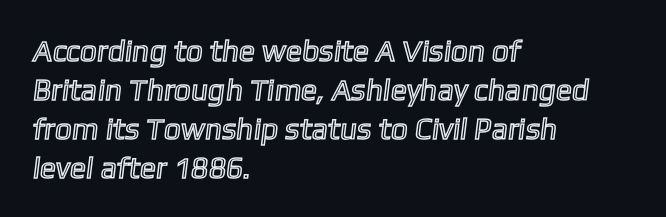
Q: Is the text underlined? A: No.
Q: How is the paragraph aligned? A: Left-aligned.
Q: Is the spacing between letters normal or unusually wide? A: Normal.
Q: Is the spacing between lines tight, normal or loose? A: Normal.
Q: Width (condensed, normal, or wide)? A: Normal.
Q: x-height? A: Medium.
Q: Monospaced? A: No.
